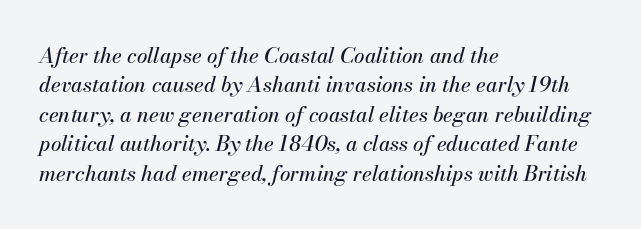
The image shows 21 px text type, italic (leaning right); set left-aligned, normal line spacing (1.4x), normal letter spacing, not underlined.
